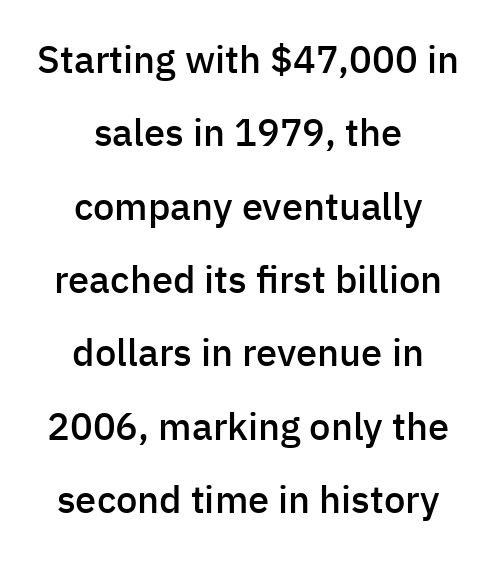
Q: Is the text bold? A: Semi-bold.
Q: Is the text italic (slanted)? A: No, it is upright.
Q: Is the typeface a serif or a sans-serif typeface? A: Sans-serif.
Q: Is the text underlined? A: No.
Q: How is the paragraph aligned? A: Centered.
Q: Is the spacing between letters normal or unusually wide? A: Normal.
Q: Is the spacing between lines tight, normal or loose? A: Loose.
Q: Width (condensed, normal, or wide)? A: Normal.
Q: Stroke contrast? A: Low.
Q: x-height? A: Medium.
Q: Monospaced? A: No.
